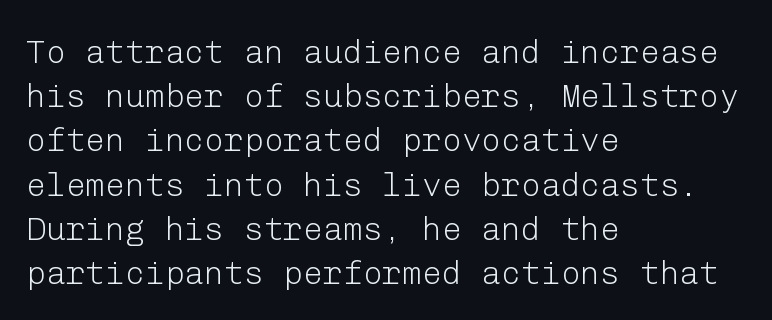
{"serif": "no", "italic": "no", "bold": "no", "weight": "light", "width": "normal", "stroke_contrast": "low", "x_height": "medium", "underline": "no", "align": "left", "line_spacing": "normal", "line_spacing_ratio": 1.34, "letter_spacing": "normal", "letter_spacing_em": 0.0, "glyph_px": 33}
